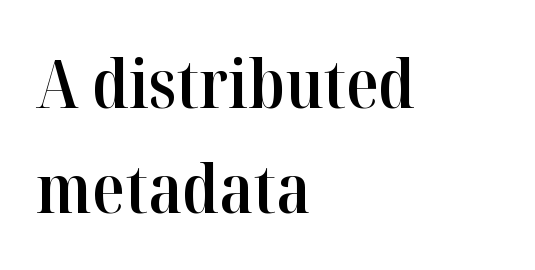
Q: Is the text bold? A: Semi-bold.
Q: Is the text italic (slanted)? A: No, it is upright.
Q: Is the typeface a serif or a sans-serif typeface? A: Serif.
Q: Is the text underlined? A: No.
Q: How is the paragraph aligned? A: Left-aligned.
Q: Is the spacing between letters normal or unusually wide? A: Normal.
Q: Is the spacing between lines tight, normal or loose? A: Normal.
Q: Width (condensed, normal, or wide)? A: Normal.
Q: Stroke contrast? A: High.
Q: x-height? A: Medium.
Q: Monospaced? A: No.
